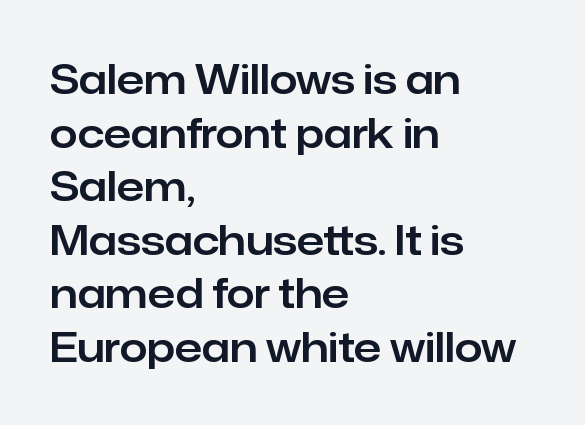
{"serif": "no", "italic": "no", "width": "normal", "stroke_contrast": "low", "x_height": "medium", "monospaced": "no", "underline": "no", "align": "left", "line_spacing": "normal", "line_spacing_ratio": 1.34, "letter_spacing": "normal", "letter_spacing_em": 0.0, "glyph_px": 40}
